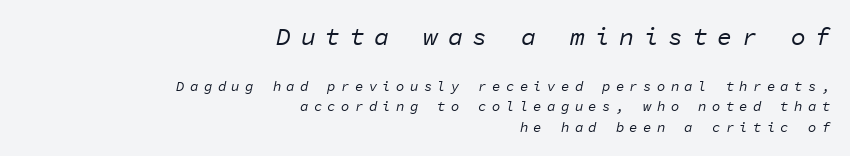
Substantial extra tracking has been applied to these lines. Slant detected: the letters are inclined. Reading down the block, your eye finds every line finishing at a fixed right position. Lines of text with bare space underneath. Does the leading feel generous? No, just average. Ink coverage per letter is moderate at most.
